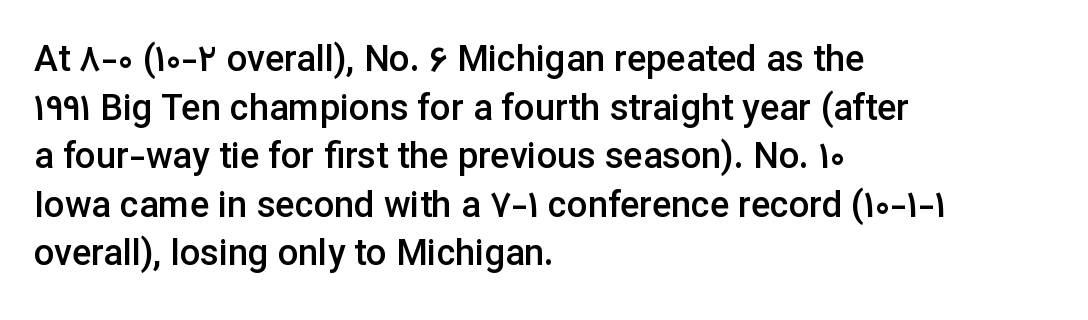
{"serif": "no", "italic": "no", "bold": "semi", "weight": "semibold", "width": "normal", "stroke_contrast": "low", "x_height": "medium", "monospaced": "no", "underline": "no", "align": "left", "line_spacing": "normal", "line_spacing_ratio": 1.35, "letter_spacing": "normal", "letter_spacing_em": 0.0, "glyph_px": 36}
